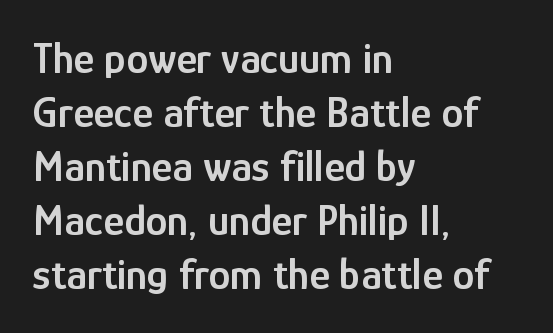
Q: Is the text bold? A: Semi-bold.
Q: Is the text italic (slanted)? A: No, it is upright.
Q: Is the typeface a serif or a sans-serif typeface? A: Sans-serif.
Q: Is the text underlined? A: No.
Q: How is the paragraph aligned? A: Left-aligned.
Q: Is the spacing between letters normal or unusually wide? A: Normal.
Q: Width (condensed, normal, or wide)? A: Condensed.
Q: Stroke contrast? A: Low.
Q: x-height? A: Medium.
Q: Monospaced? A: No.
